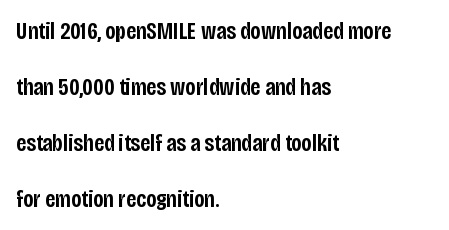
The letterforms sit shoulder to shoulder at normal distance. These lines were composed using upright roman letters. Loosely led — the rows are spread out. Only glyphs here, with clear space below each row. A somewhat darkened texture: the type is semibold rather than bold. Each line starts at the same left margin while the right side varies.
